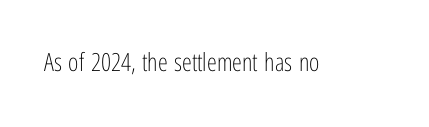
{"italic": "no", "bold": "no", "underline": "no", "letter_spacing": "normal", "letter_spacing_em": 0.0, "glyph_px": 25}
